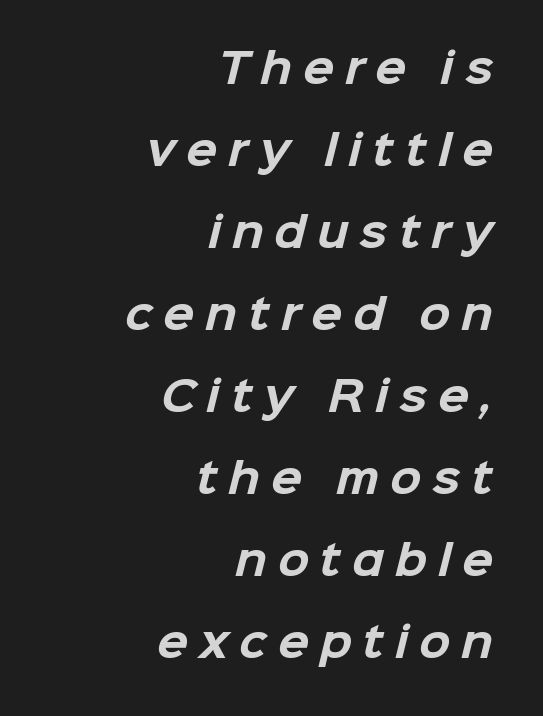
{"serif": "no", "bold": "yes", "weight": "bold", "width": "normal", "stroke_contrast": "low", "x_height": "medium", "monospaced": "no", "underline": "no", "align": "right", "line_spacing": "loose", "line_spacing_ratio": 2.0, "letter_spacing": "wide", "letter_spacing_em": 0.26, "glyph_px": 41}
